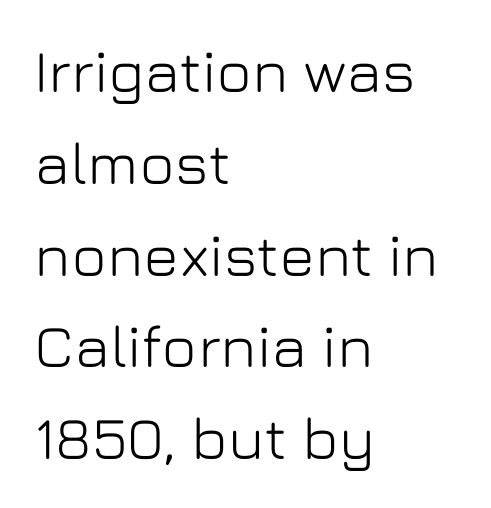
Each word holds together tightly as a unit, with standard inter-letter gaps. The block of text has a typical density, with ordinary space between rows. Characters remain perfectly vertical along every line. Font category for this specimen: sans-serif.
